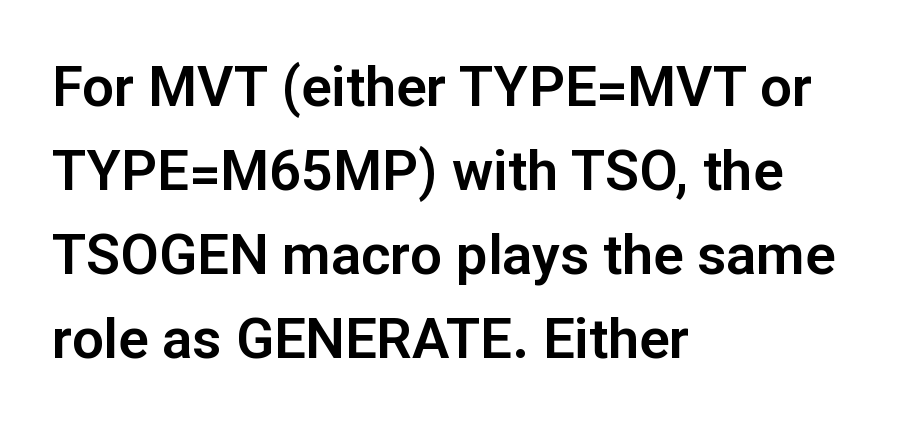
Q: Is the text italic (slanted)? A: No, it is upright.
Q: Is the typeface a serif or a sans-serif typeface? A: Sans-serif.
Q: Is the text underlined? A: No.
Q: How is the paragraph aligned? A: Left-aligned.
Q: Is the spacing between letters normal or unusually wide? A: Normal.
Q: Is the spacing between lines tight, normal or loose? A: Normal.
Q: Width (condensed, normal, or wide)? A: Normal.
Q: Stroke contrast? A: Low.
Q: x-height? A: Medium.
Q: Monospaced? A: No.
